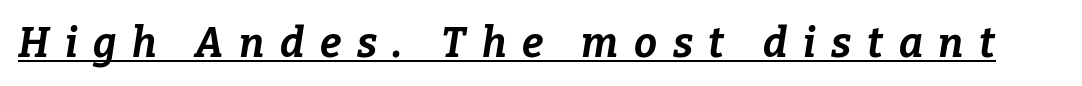
{"italic": "yes", "lean": "right", "slant_degrees": 9, "bold": "yes", "weight": "bold", "width": "normal", "stroke_contrast": "low", "x_height": "medium", "monospaced": "no", "underline": "yes", "letter_spacing": "wide", "letter_spacing_em": 0.38, "glyph_px": 41}
